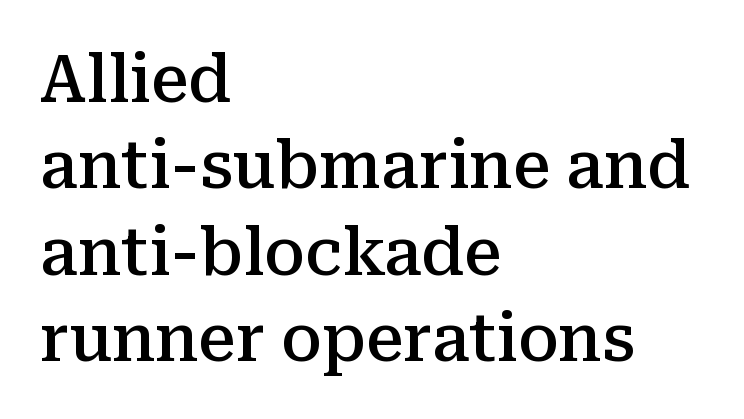
You could not count columns in this text — the font is proportionally spaced. Lines of text with bare space underneath. The compositor pushed each line to the left boundary. The passage shown stacks its lines at a standard gap. Ordinary non-slanted type is in use.
